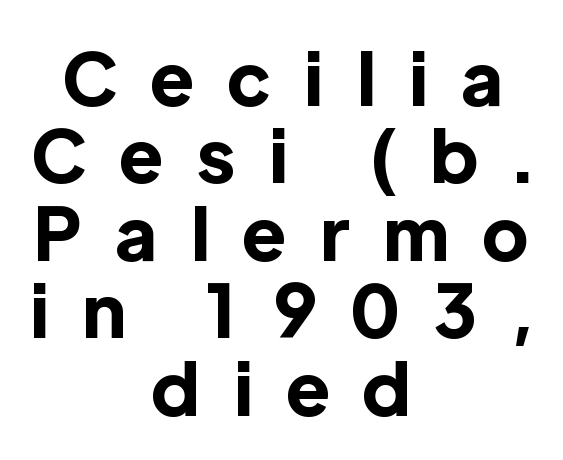
Q: Is the text bold? A: Yes.
Q: Is the text italic (slanted)? A: No, it is upright.
Q: Is the typeface a serif or a sans-serif typeface? A: Sans-serif.
Q: Is the text underlined? A: No.
Q: How is the paragraph aligned? A: Centered.
Q: Is the spacing between letters normal or unusually wide? A: Unusually wide.
Q: Is the spacing between lines tight, normal or loose? A: Tight.
Q: Width (condensed, normal, or wide)? A: Normal.
Q: x-height? A: Medium.
Q: Monospaced? A: No.
